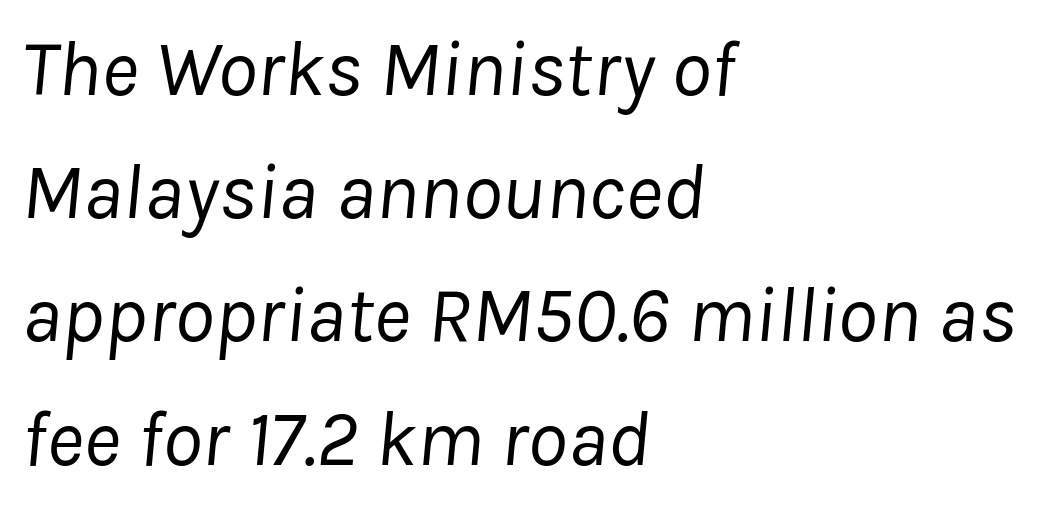
Stroke mass is kept to a normal reading level or below. Nobody drew a line under any word here. The tracking reads as untouched default to a designer's eye. This block has exactly the height ordinary leading produces.
